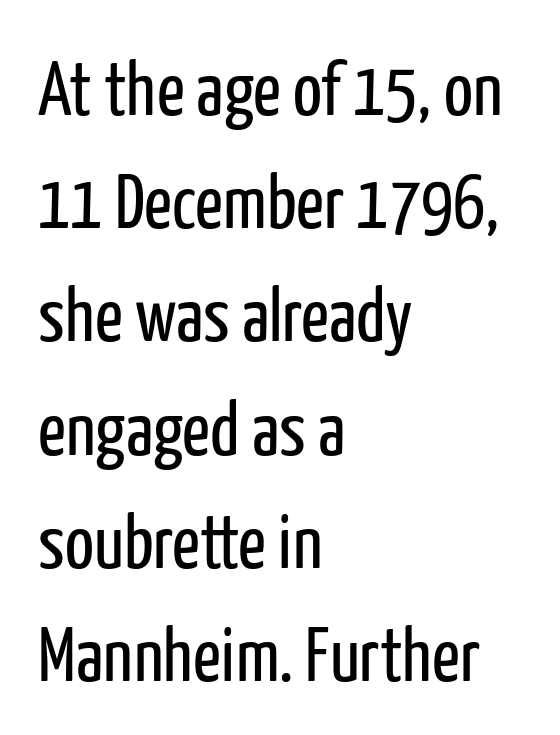
The image shows 77 px regular-weight, condensed sans-serif type, upright; set left-aligned, normal line spacing (1.47x), normal letter spacing, not underlined; low stroke contrast and a medium x-height.
